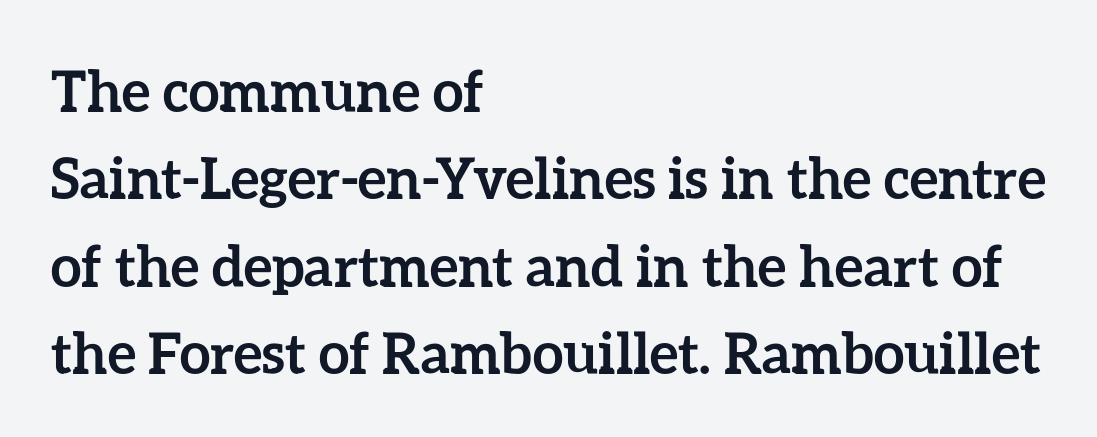
{"italic": "no", "bold": "yes", "weight": "semibold", "width": "normal", "stroke_contrast": "low", "x_height": "medium", "monospaced": "no", "underline": "no", "align": "left", "line_spacing": "normal", "line_spacing_ratio": 1.56, "letter_spacing": "normal", "letter_spacing_em": 0.0, "glyph_px": 56}
